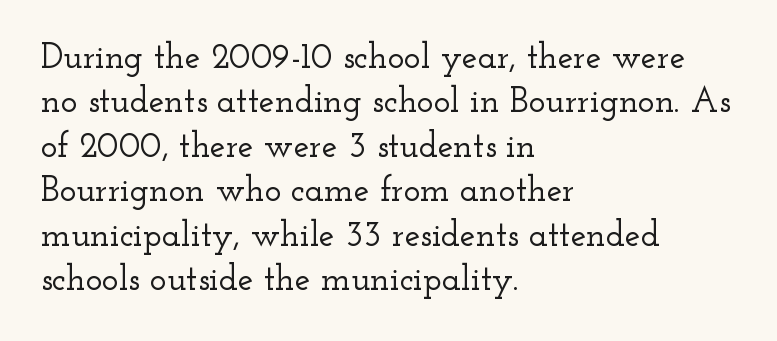
The image shows 35 px wide serif type, upright; set left-aligned, normal line spacing (1.27x), normal letter spacing, not underlined; low stroke contrast and a small x-height.
